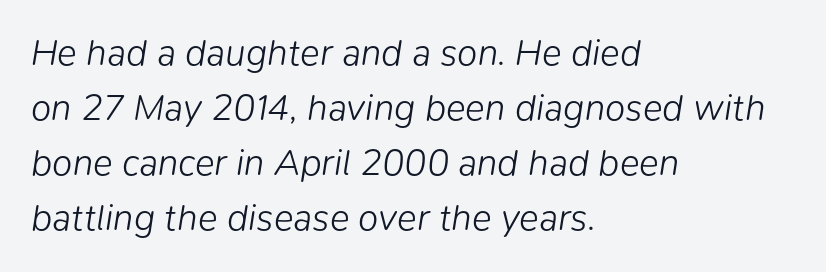
Q: Is the text bold? A: No.
Q: Is the text italic (slanted)? A: Yes, it leans right by about 9 degrees.
Q: Is the text underlined? A: No.
Q: How is the paragraph aligned? A: Left-aligned.
Q: Is the spacing between letters normal or unusually wide? A: Normal.
Q: Is the spacing between lines tight, normal or loose? A: Normal.
Q: Width (condensed, normal, or wide)? A: Normal.
Q: Stroke contrast? A: Low.
Q: x-height? A: Medium.
Q: Monospaced? A: No.
